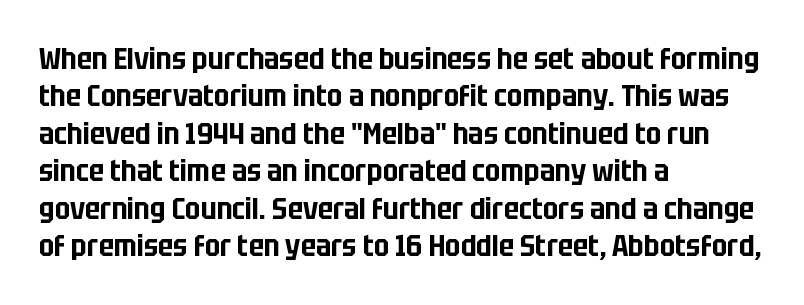
The designer went with a sans here, leaving each stem footless. Honestly, there is no underline to notice here at all. Rows of type keep a routine distance in the vertical direction. Every row of glyphs begins at an identical x-position on the left. These lines are rendered in a variable-pitch font. A roman cut, with each character standing at attention.
